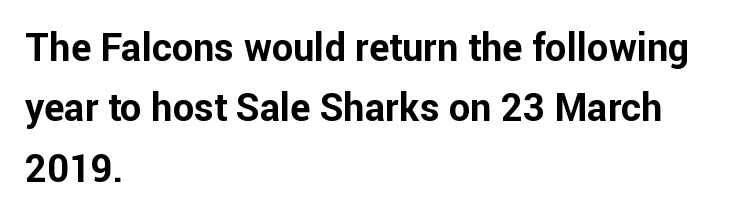
The image shows 38 px bold sans-serif type, upright; set left-aligned, normal line spacing (1.59x), normal letter spacing, not underlined; low stroke contrast and a medium x-height.
